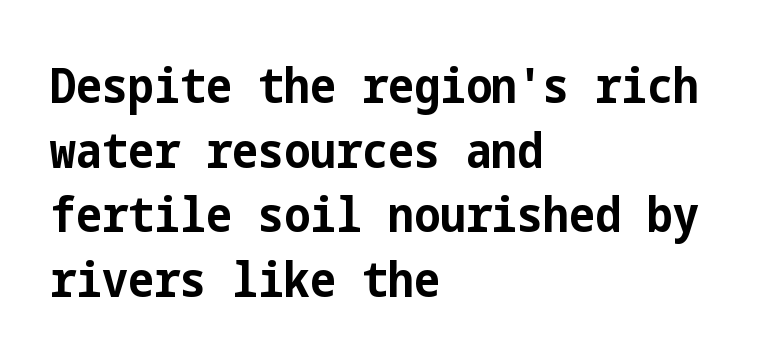
Q: Is the text bold? A: Yes.
Q: Is the text italic (slanted)? A: No, it is upright.
Q: Is the typeface a serif or a sans-serif typeface? A: Sans-serif.
Q: Is the text underlined? A: No.
Q: How is the paragraph aligned? A: Left-aligned.
Q: Is the spacing between letters normal or unusually wide? A: Normal.
Q: Is the spacing between lines tight, normal or loose? A: Normal.
Q: Width (condensed, normal, or wide)? A: Condensed.
Q: Stroke contrast? A: Low.
Q: x-height? A: Medium.
